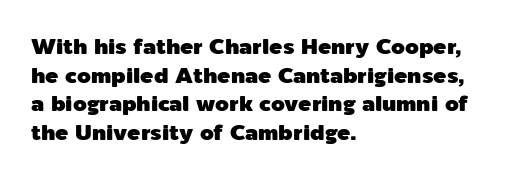
The image shows 22 px text type, upright; set left-aligned, normal line spacing (1.3x), normal letter spacing, not underlined.
